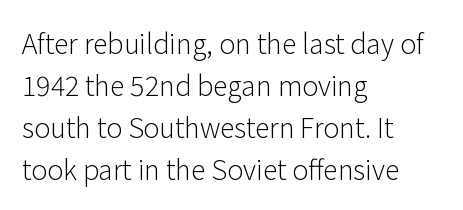
The image shows 27 px text type, upright; set left-aligned, normal line spacing (1.55x), normal letter spacing, not underlined.
